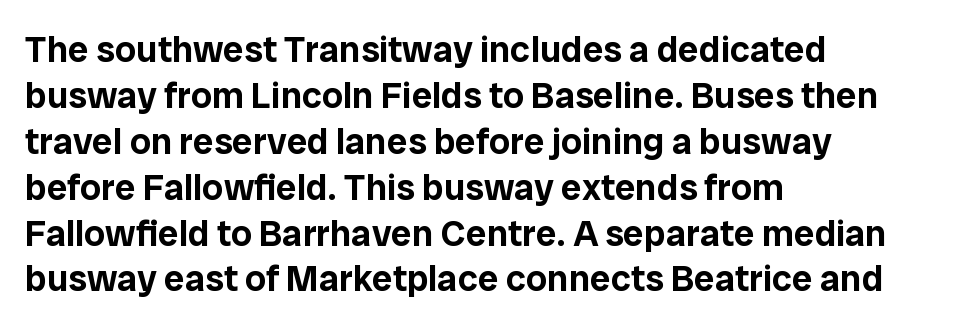
The image shows 37 px sans-serif type, upright; set left-aligned, line spacing 1.24x, normal letter spacing, not underlined; low stroke contrast and a medium x-height.
